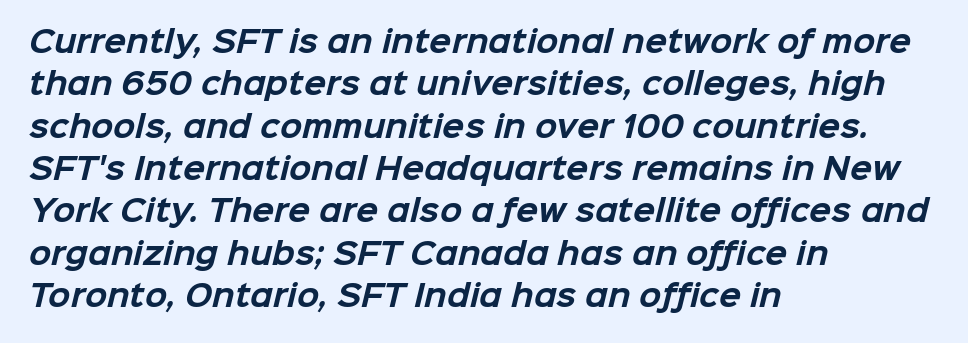
{"serif": "no", "bold": "yes", "weight": "bold", "width": "normal", "stroke_contrast": "low", "x_height": "medium", "monospaced": "no", "underline": "no", "align": "left", "line_spacing": "normal", "line_spacing_ratio": 1.46, "letter_spacing": "normal", "letter_spacing_em": 0.0, "glyph_px": 29}
